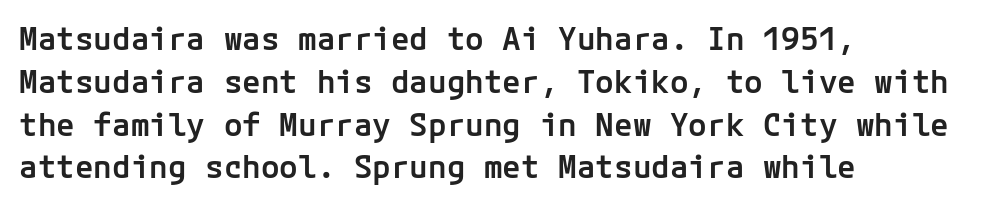
The image shows 31 px semibold sans-serif type, upright; set left-aligned, normal line spacing (1.38x), normal letter spacing, not underlined; low stroke contrast and a medium x-height.
